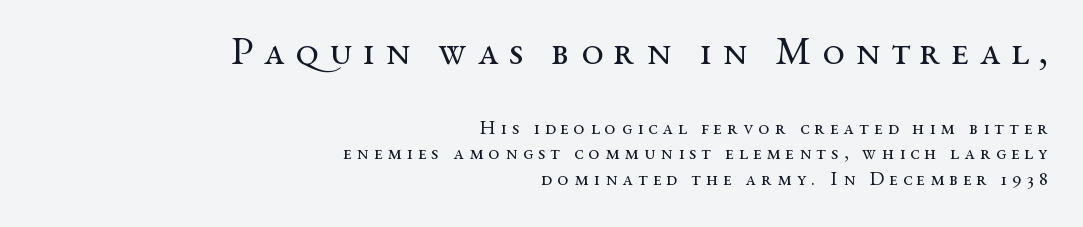
Q: Is the text bold? A: No.
Q: Is the text italic (slanted)? A: No, it is upright.
Q: Is the typeface a serif or a sans-serif typeface? A: Serif.
Q: Is the text underlined? A: No.
Q: How is the paragraph aligned? A: Right-aligned.
Q: Is the spacing between letters normal or unusually wide? A: Unusually wide.
Q: Is the spacing between lines tight, normal or loose? A: Normal.
Q: Which block of text is set in a larger size, the first (top) or the second (bottom)? A: The first (top) one.
Q: Width (condensed, normal, or wide)? A: Wide.
Q: Stroke contrast? A: Medium.
Q: x-height? A: Medium.
Q: Monospaced? A: No.
